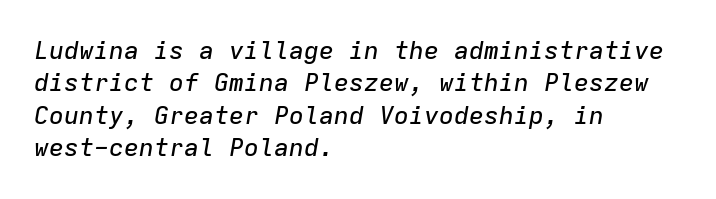
The space beneath each line is pristine and unruled. These lines sit exactly where default settings would place them. Here the glyphs are tracked normally, forming tight word shapes. This is oblique type, the kind used for emphasis or titles. The setting favours the left margin, as ordinary paragraphs usually do.
